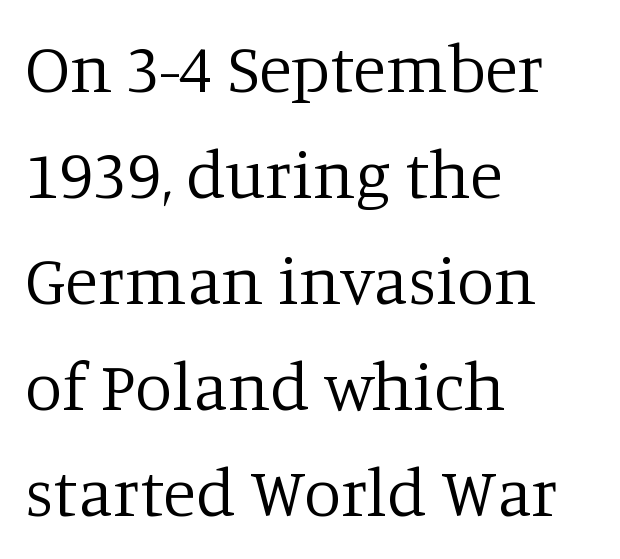
Q: Is the text bold? A: No.
Q: Is the text italic (slanted)? A: No, it is upright.
Q: Is the typeface a serif or a sans-serif typeface? A: Serif.
Q: Is the text underlined? A: No.
Q: How is the paragraph aligned? A: Left-aligned.
Q: Is the spacing between letters normal or unusually wide? A: Normal.
Q: Is the spacing between lines tight, normal or loose? A: Normal.
Q: Width (condensed, normal, or wide)? A: Normal.
Q: Stroke contrast? A: Low.
Q: x-height? A: Large.
Q: Monospaced? A: No.
